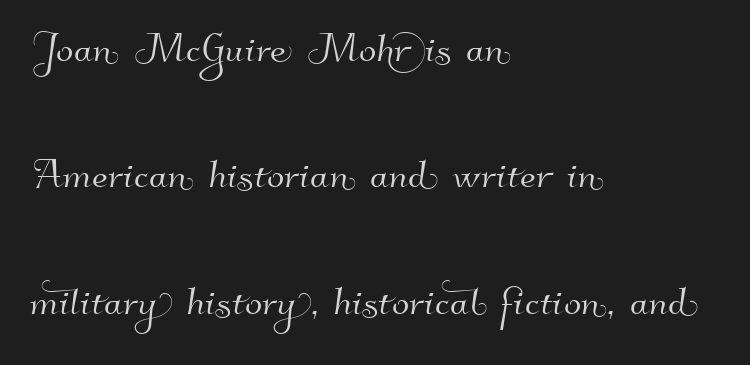
Q: Is the typeface a serif or a sans-serif typeface? A: Sans-serif.
Q: Is the text underlined? A: No.
Q: How is the paragraph aligned? A: Left-aligned.
Q: Is the spacing between letters normal or unusually wide? A: Normal.
Q: Is the spacing between lines tight, normal or loose? A: Loose.
Q: Width (condensed, normal, or wide)? A: Normal.
Q: Stroke contrast? A: High.
Q: x-height? A: Small.
Q: Monospaced? A: No.
